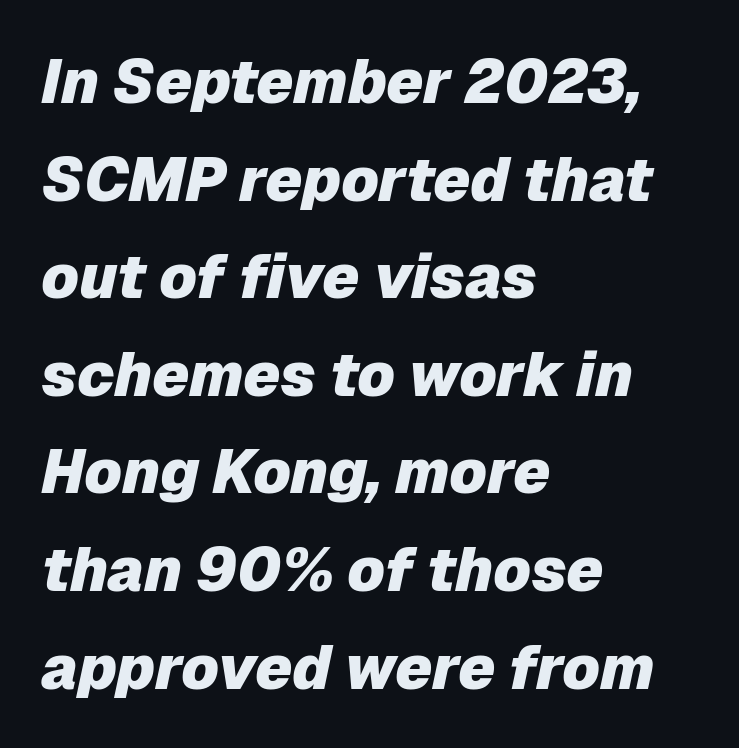
A typesetter would mark this as italic. Spacing verdict: proportional, widths tailored to each character. The typesetting leans heavy: a genuine bold. One-word summary of the alignment: left. Clear beneath every line of the passage.
